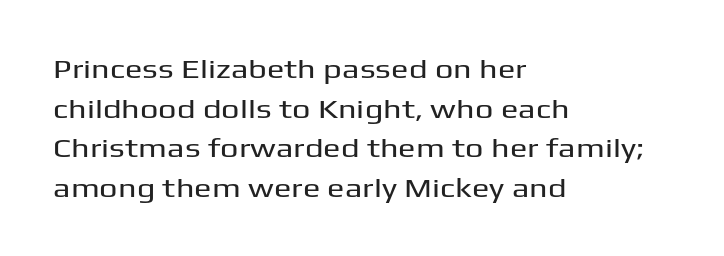
{"italic": "no", "underline": "no", "align": "left", "line_spacing": "normal", "line_spacing_ratio": 1.52, "letter_spacing": "normal", "letter_spacing_em": 0.0, "glyph_px": 26}
